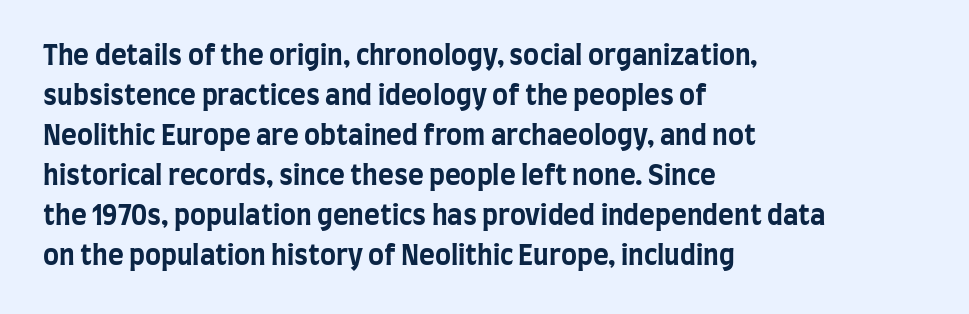
The image shows 27 px bold type, upright; set left-aligned, normal line spacing (1.48x), normal letter spacing, not underlined.
